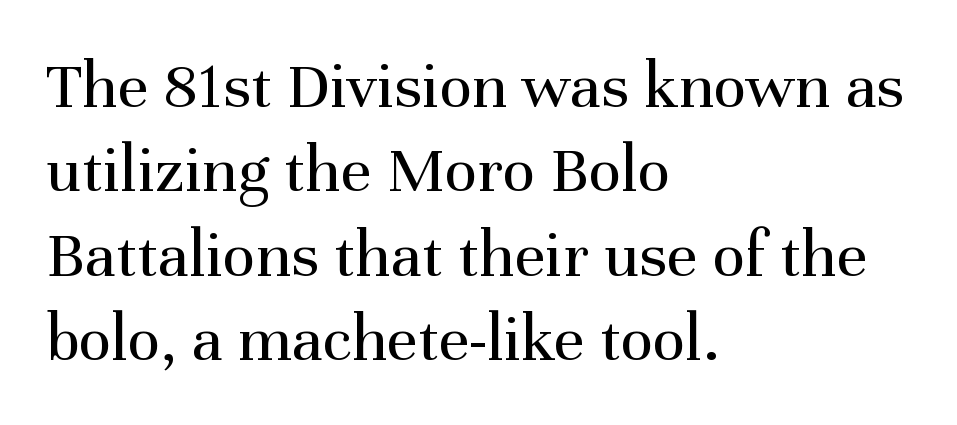
Q: Is the text bold? A: No.
Q: Is the text italic (slanted)? A: No, it is upright.
Q: Is the typeface a serif or a sans-serif typeface? A: Serif.
Q: Is the text underlined? A: No.
Q: How is the paragraph aligned? A: Left-aligned.
Q: Is the spacing between letters normal or unusually wide? A: Normal.
Q: Width (condensed, normal, or wide)? A: Normal.
Q: Stroke contrast? A: Medium.
Q: x-height? A: Medium.
Q: Monospaced? A: No.
